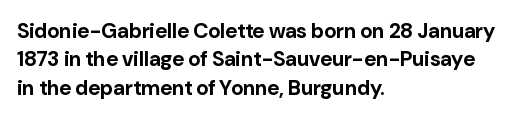
The image shows 21 px bold type, upright; set left-aligned, normal line spacing (1.35x), normal letter spacing, not underlined.
